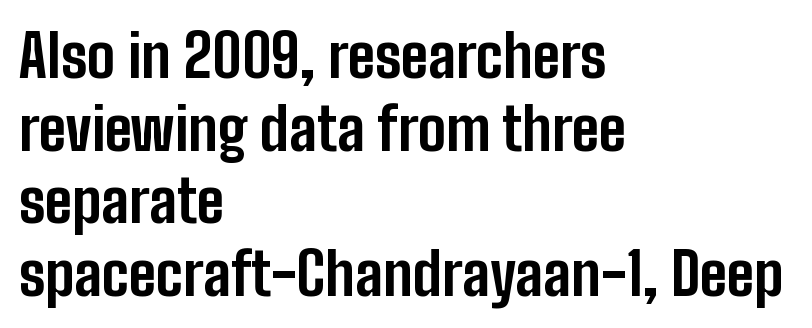
The zone under the glyphs is completely vacant. Is this a fixed-width face? No — the glyphs have proportional, varying widths. Short note: letters normally spaced. Examine the stroke ends and you'll find no serifs.
